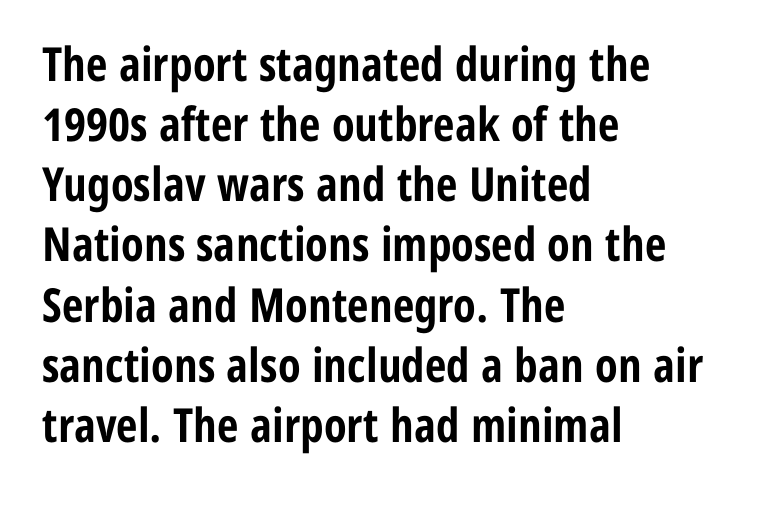
The image shows 47 px bold, condensed sans-serif type, upright; set left-aligned, normal line spacing (1.28x), normal letter spacing, not underlined; low stroke contrast and a medium x-height.
